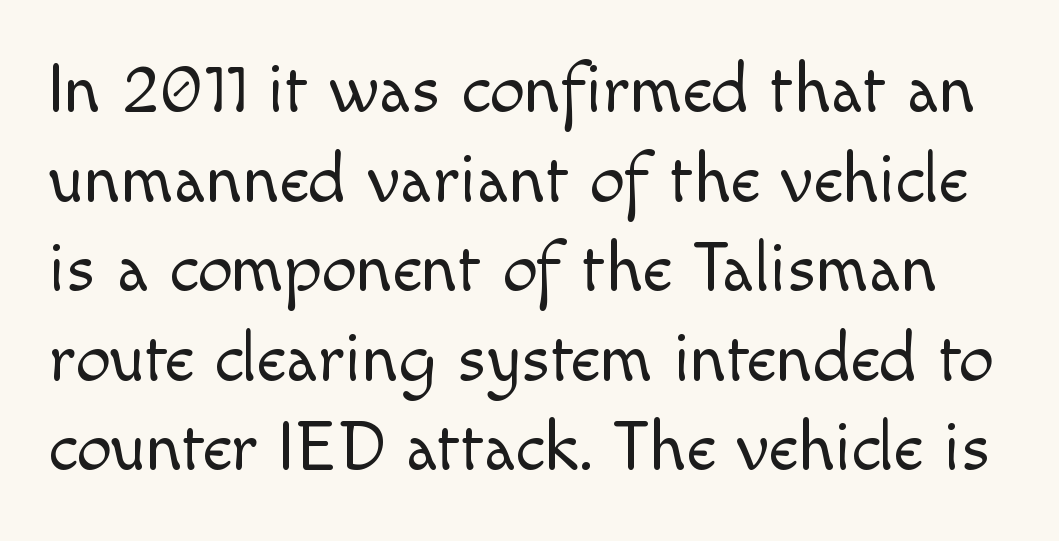
Line spacing here is normal. Caption: face not bold, strokes unweighted. Has an underline been added? It has not. The letters carry no serifs — their stems end cleanly without finishing strokes. The letters stand straight up with perfectly vertical stems.
